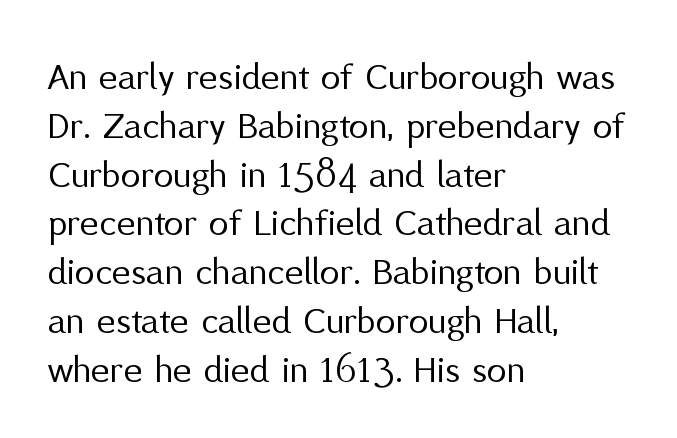
Q: Is the text bold? A: No.
Q: Is the text italic (slanted)? A: No, it is upright.
Q: Is the typeface a serif or a sans-serif typeface? A: Sans-serif.
Q: Is the text underlined? A: No.
Q: How is the paragraph aligned? A: Left-aligned.
Q: Is the spacing between letters normal or unusually wide? A: Normal.
Q: Width (condensed, normal, or wide)? A: Normal.
Q: Stroke contrast? A: Medium.
Q: x-height? A: Medium.
Q: Monospaced? A: No.
